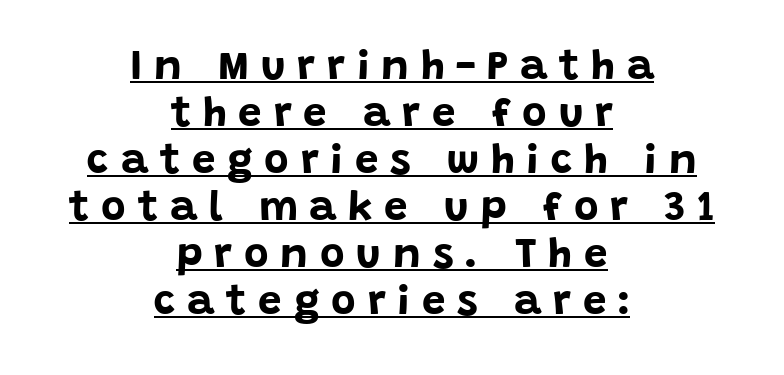
Q: Is the text bold? A: Yes.
Q: Is the text italic (slanted)? A: No, it is upright.
Q: Is the typeface a serif or a sans-serif typeface? A: Sans-serif.
Q: Is the text underlined? A: Yes.
Q: How is the paragraph aligned? A: Centered.
Q: Is the spacing between letters normal or unusually wide? A: Unusually wide.
Q: Is the spacing between lines tight, normal or loose? A: Tight.
Q: Width (condensed, normal, or wide)? A: Normal.
Q: Stroke contrast? A: Low.
Q: x-height? A: Large.
Q: Monospaced? A: No.
